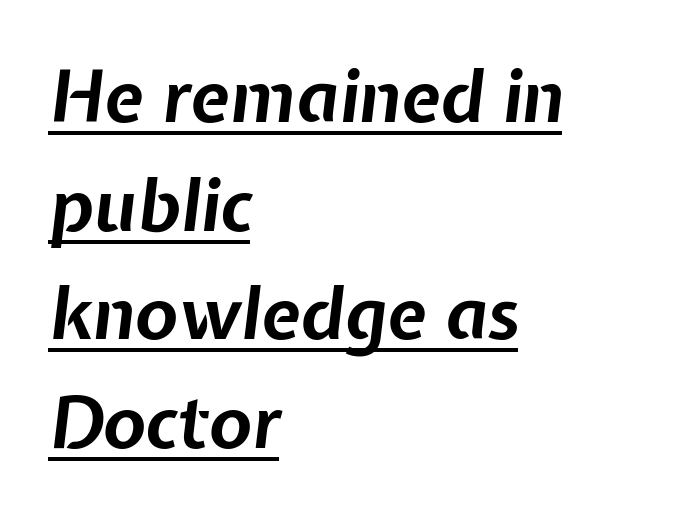
The passage shown leans; its letterforms are oblique. The sample's only ornament is a line tracing under the words. Nobody touched the tracking dial on this one. The rendering uses natural spacing where letterforms have individual widths.
